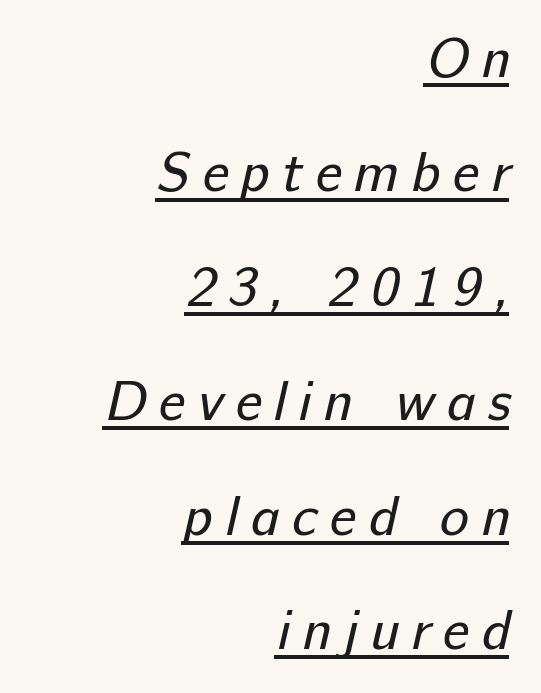
Q: Is the text bold? A: No.
Q: Is the typeface a serif or a sans-serif typeface? A: Sans-serif.
Q: Is the text underlined? A: Yes.
Q: How is the paragraph aligned? A: Right-aligned.
Q: Is the spacing between letters normal or unusually wide? A: Unusually wide.
Q: Is the spacing between lines tight, normal or loose? A: Loose.
Q: Width (condensed, normal, or wide)? A: Normal.
Q: Stroke contrast? A: Low.
Q: x-height? A: Medium.
Q: Monospaced? A: No.
